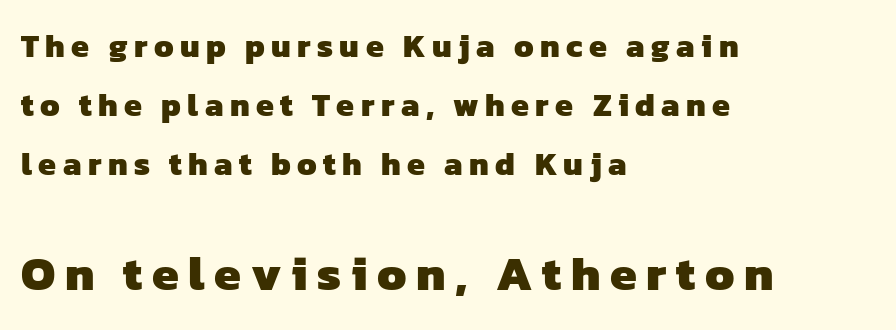
{"serif": "no", "bold": "yes", "weight": "heavy", "width": "normal", "stroke_contrast": "low", "x_height": "medium", "monospaced": "no", "underline": "no", "align": "left", "line_spacing_ratio": 1.85, "letter_spacing": "wide", "letter_spacing_em": 0.2, "larger_block": "second", "size_ratio": 1.5, "glyph_px": 48}
